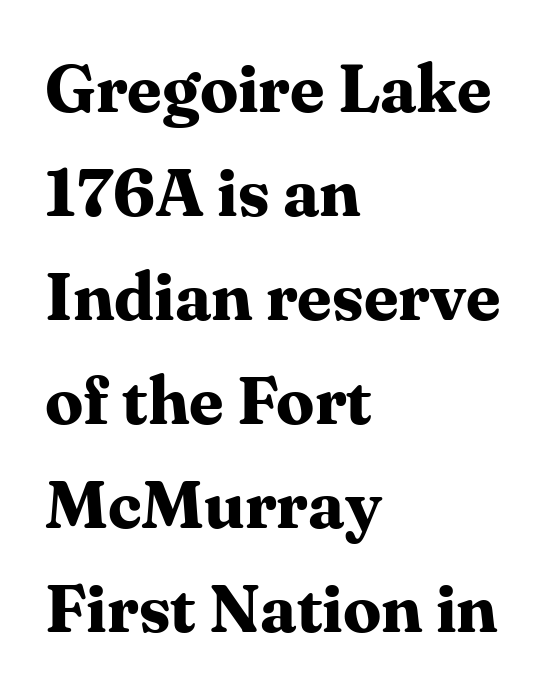
The image shows 68 px bold serif type, upright; set left-aligned, normal line spacing (1.53x), normal letter spacing, not underlined; medium stroke contrast and a medium x-height.
